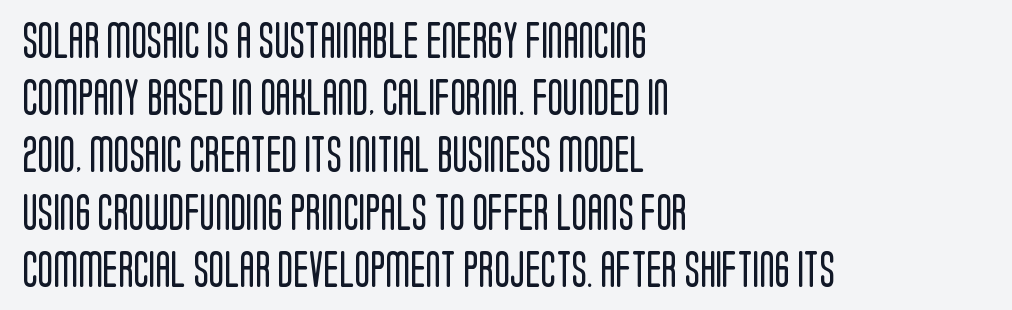
You can tell from the bare stems that sans-serif type was used. Horizontal bands of white between lines are of average thickness. Glyph-to-glyph distance matches everyday printed text. Characters remain perfectly vertical along every line.
